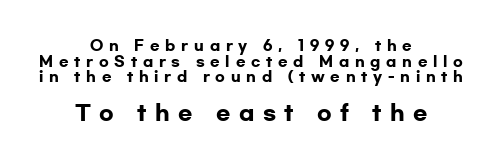
The image shows 21 px bold type, upright; set centered, tight line spacing (1.12x), unusually wide letter spacing (+0.41 em), not underlined; the second (bottom) block is 1.5x larger.
